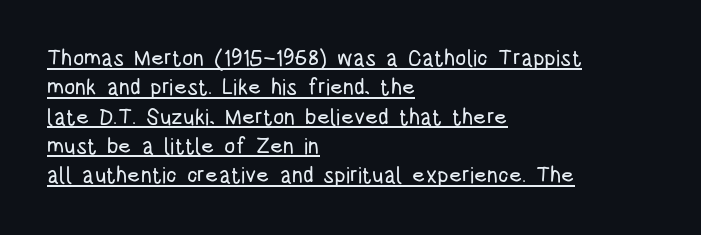
{"italic": "no", "underline": "yes", "align": "left", "line_spacing": "normal", "line_spacing_ratio": 1.33, "letter_spacing": "normal", "letter_spacing_em": 0.0, "glyph_px": 22}
